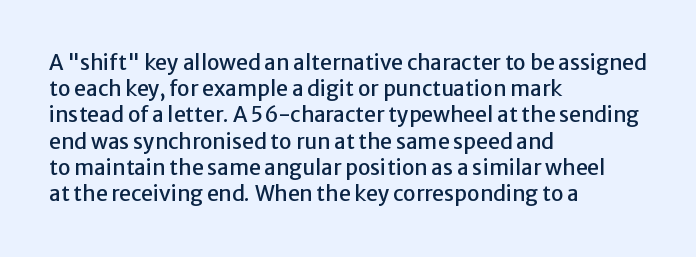
The image shows 21 px text type, upright; set left-aligned, normal line spacing (1.25x), normal letter spacing, not underlined.
